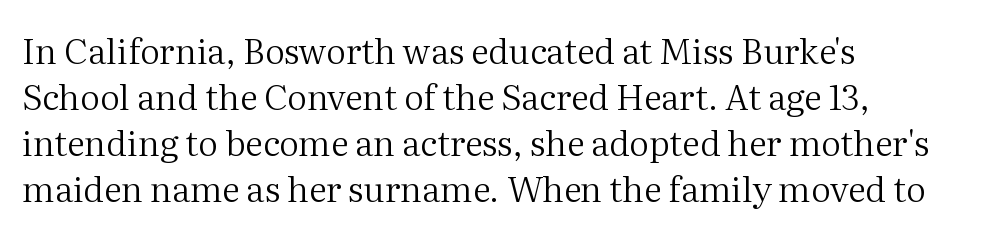
Is this a fixed-width face? No — the glyphs have proportional, varying widths. The font is comparable to plain body text, perhaps lighter. Glyph-to-glyph distance matches everyday printed text. Letterform terminals end in serifs throughout the passage. These lines were composed using upright roman letters.
